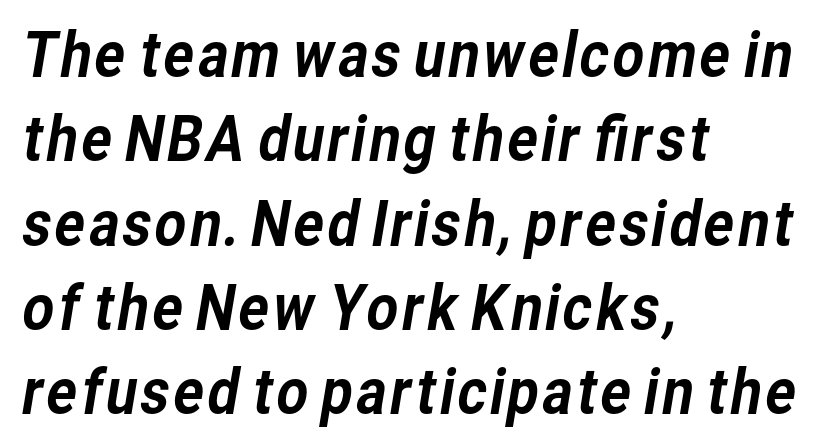
The image shows 62 px sans-serif type; set left-aligned, normal line spacing (1.36x), normal letter spacing, not underlined; low stroke contrast and a medium x-height.
